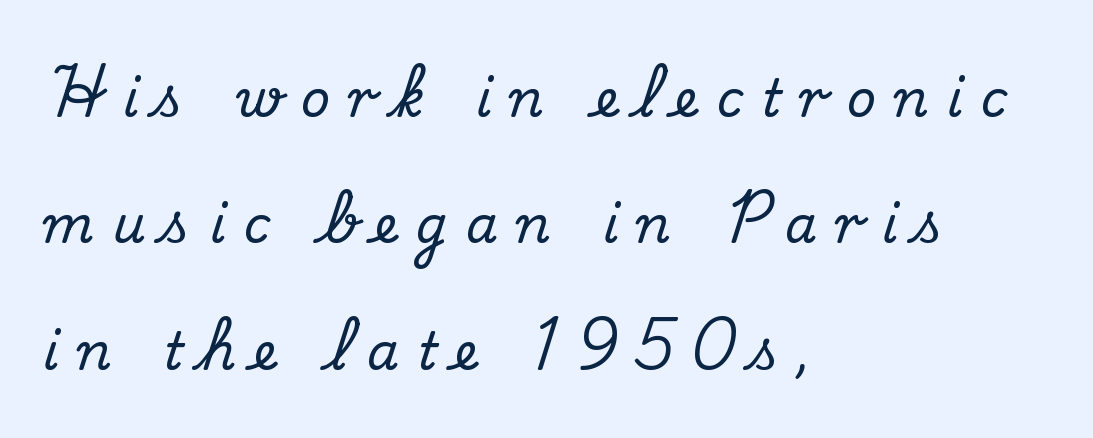
Q: Is the text italic (slanted)? A: Yes.
Q: Is the typeface a serif or a sans-serif typeface? A: Serif.
Q: Is the text underlined? A: No.
Q: How is the paragraph aligned? A: Left-aligned.
Q: Is the spacing between letters normal or unusually wide? A: Unusually wide.
Q: Is the spacing between lines tight, normal or loose? A: Loose.
Q: Width (condensed, normal, or wide)? A: Normal.
Q: Stroke contrast? A: Medium.
Q: x-height? A: Small.
Q: Monospaced? A: No.
